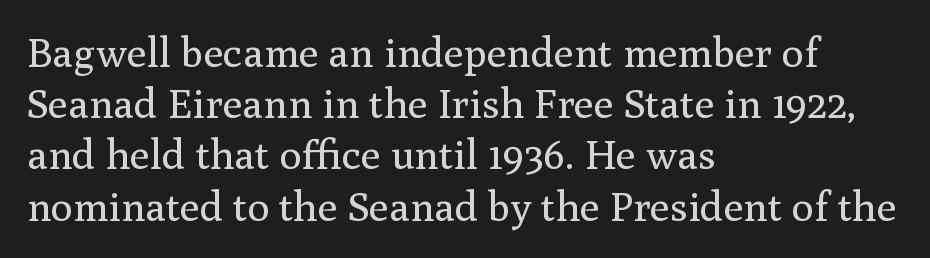
{"serif": "yes", "italic": "no", "bold": "no", "weight": "regular", "width": "normal", "stroke_contrast": "medium", "x_height": "medium", "monospaced": "no", "underline": "no", "align": "left", "line_spacing": "normal", "line_spacing_ratio": 1.25, "letter_spacing": "normal", "letter_spacing_em": 0.0, "glyph_px": 41}
